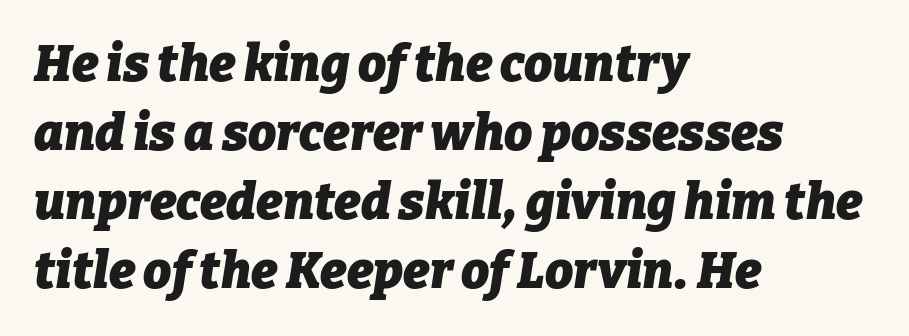
Posture: slanted. A normal amount of white space separates one row of letters from the next. The strip under each line holds only bare page. Notice how thick the strokes are: this is what a full bold looks like. This sample is left-justified, so line endings fall wherever the words run out.
